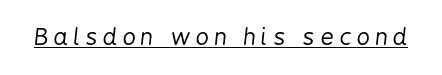
Underlining? Definitely there. The typeface has the unassuming heft of standard copy or less. How are the letters spaced? Widely, with obvious added tracking. The typography opts for an oblique posture over an upright one.
